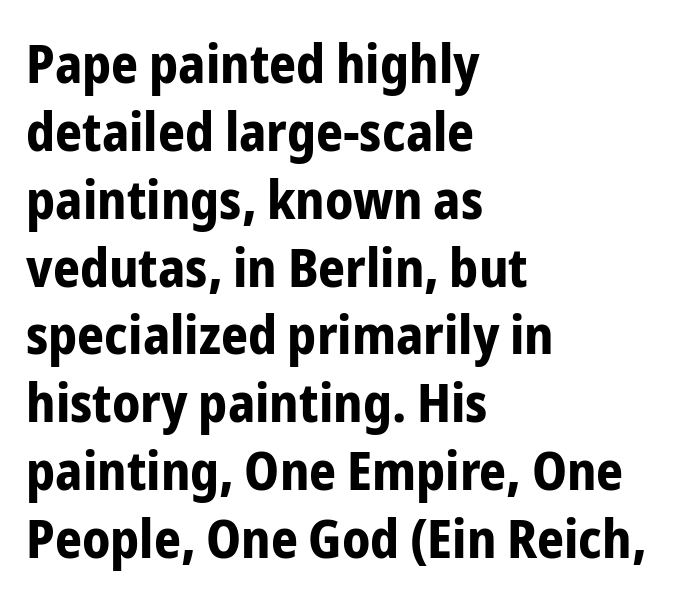
The image shows 53 px bold, condensed sans-serif type, upright; set left-aligned, normal line spacing (1.28x), normal letter spacing, not underlined; low stroke contrast and a medium x-height.
